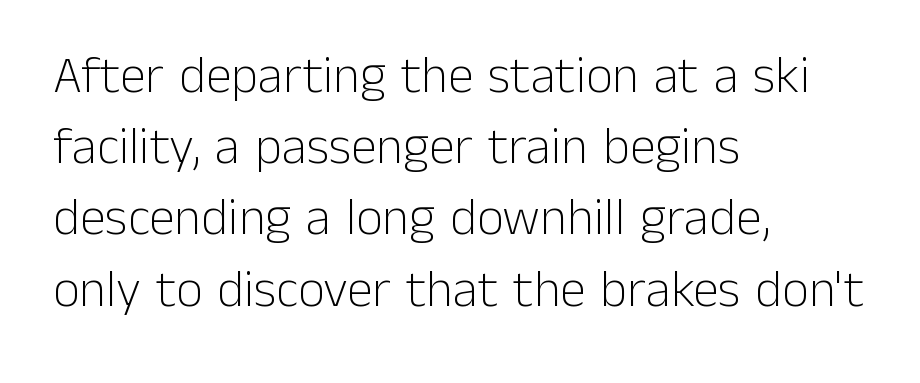
Q: Is the text bold? A: No.
Q: Is the text italic (slanted)? A: No, it is upright.
Q: Is the typeface a serif or a sans-serif typeface? A: Sans-serif.
Q: Is the text underlined? A: No.
Q: How is the paragraph aligned? A: Left-aligned.
Q: Is the spacing between letters normal or unusually wide? A: Normal.
Q: Is the spacing between lines tight, normal or loose? A: Normal.
Q: Width (condensed, normal, or wide)? A: Normal.
Q: Stroke contrast? A: Low.
Q: x-height? A: Medium.
Q: Monospaced? A: No.
